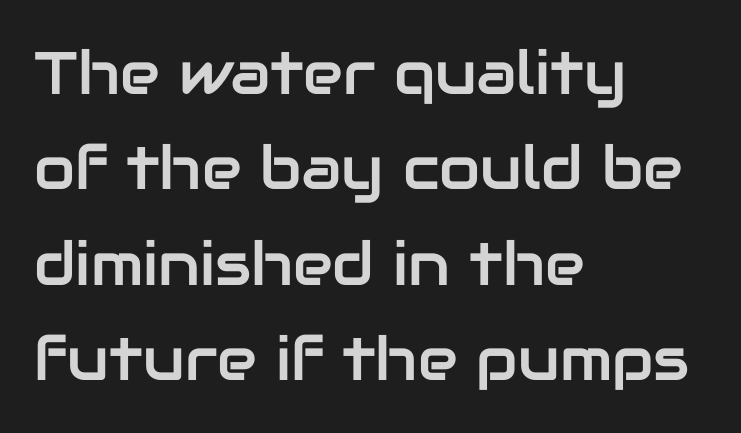
{"serif": "no", "italic": "no", "width": "normal", "stroke_contrast": "low", "x_height": "medium", "monospaced": "no", "underline": "no", "align": "left", "line_spacing": "normal", "line_spacing_ratio": 1.59, "letter_spacing": "normal", "letter_spacing_em": 0.0, "glyph_px": 60}
